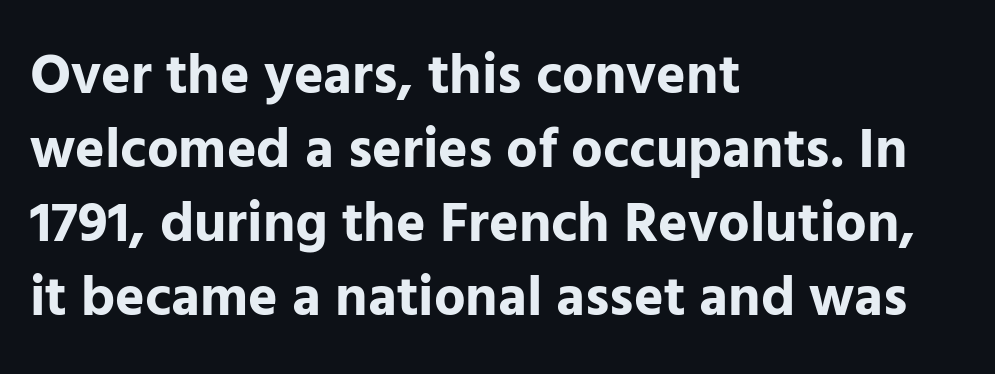
Q: Is the text bold? A: Yes.
Q: Is the text italic (slanted)? A: No, it is upright.
Q: Is the typeface a serif or a sans-serif typeface? A: Sans-serif.
Q: Is the text underlined? A: No.
Q: How is the paragraph aligned? A: Left-aligned.
Q: Is the spacing between letters normal or unusually wide? A: Normal.
Q: Is the spacing between lines tight, normal or loose? A: Normal.
Q: Width (condensed, normal, or wide)? A: Normal.
Q: Stroke contrast? A: Low.
Q: x-height? A: Medium.
Q: Monospaced? A: No.
